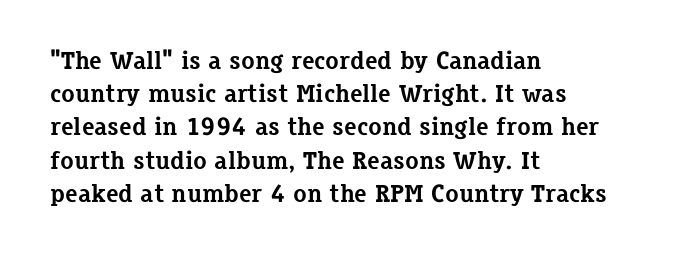
The image shows 25 px bold type, upright; set left-aligned, normal line spacing (1.33x), normal letter spacing, not underlined.
